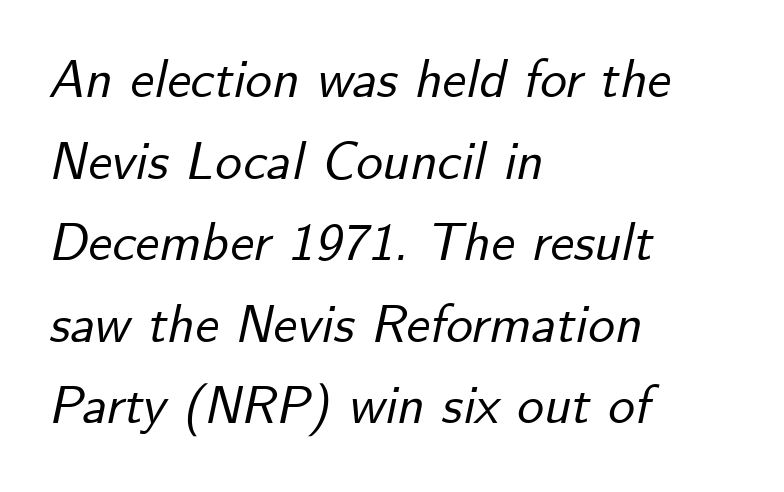
The image shows 53 px text type, italic (leaning right); set left-aligned, normal line spacing (1.54x), normal letter spacing, not underlined; low stroke contrast and a small x-height.
